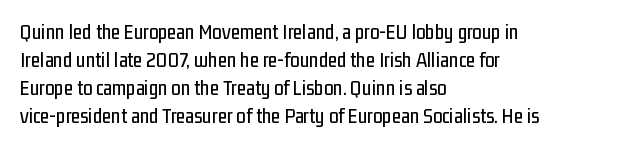
Teacher's note: observe the even left margin — that is flush-left alignment. No italicization has been applied; the sample stays upright. Clear beneath every line of the passage. Honestly, the letter spacing is just normal — you wouldn't notice it. A typesetter would call this leading conventional body-copy spacing.
